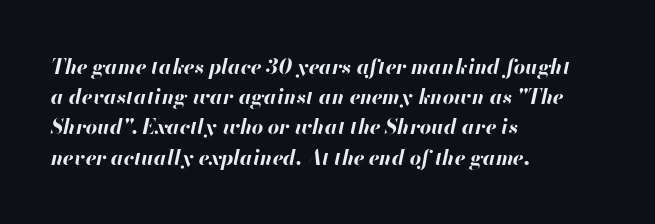
{"italic": "yes", "lean": "right", "slant_degrees": 13, "bold": "yes", "underline": "no", "align": "left", "line_spacing": "normal", "line_spacing_ratio": 1.51, "letter_spacing": "normal", "letter_spacing_em": 0.0, "glyph_px": 20}
